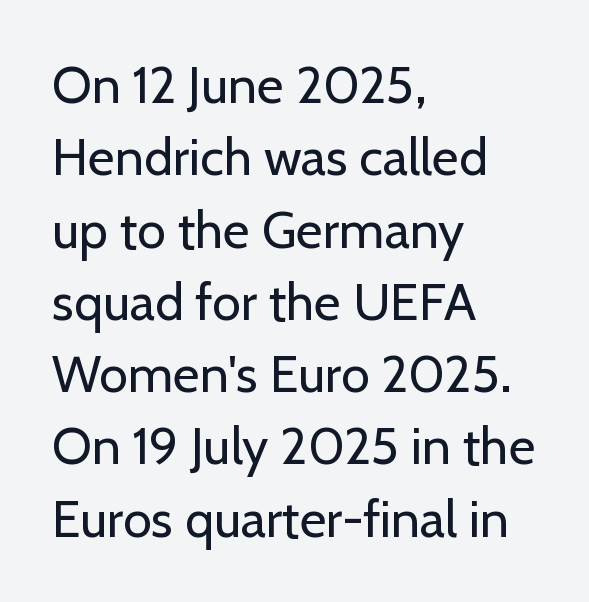
{"serif": "no", "italic": "no", "bold": "no", "weight": "regular", "width": "normal", "stroke_contrast": "low", "x_height": "medium", "monospaced": "no", "underline": "no", "align": "left", "line_spacing": "normal", "line_spacing_ratio": 1.39, "letter_spacing": "normal", "letter_spacing_em": 0.0, "glyph_px": 52}
